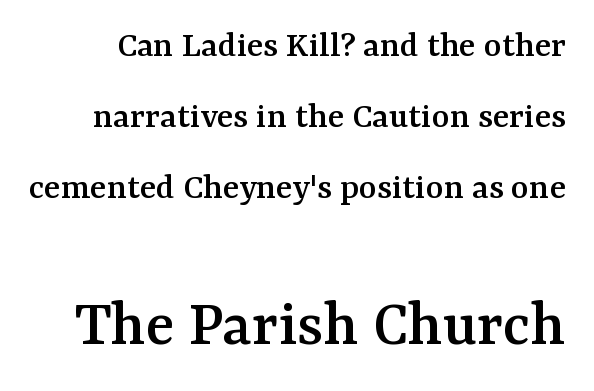
{"serif": "yes", "italic": "no", "width": "normal", "stroke_contrast": "medium", "x_height": "medium", "monospaced": "no", "underline": "no", "line_spacing_ratio": 1.87, "letter_spacing": "normal", "letter_spacing_em": 0.0, "larger_block": "second", "size_ratio": 1.76, "glyph_px": 67}
